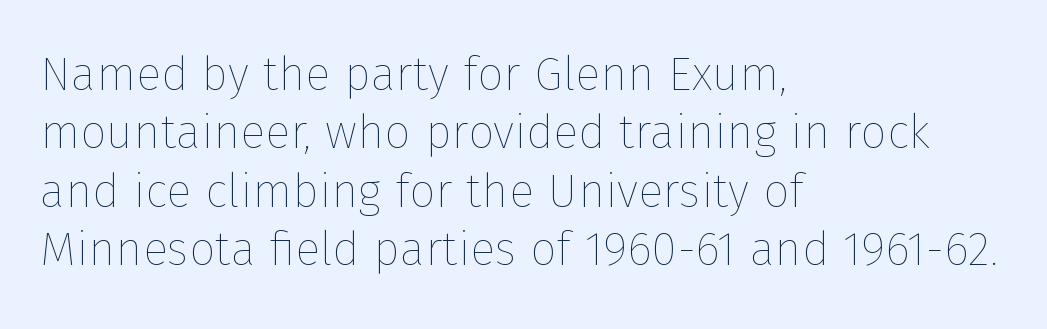
{"italic": "no", "bold": "no", "weight": "thin", "width": "normal", "stroke_contrast": "low", "x_height": "medium", "monospaced": "no", "underline": "no", "align": "left", "line_spacing_ratio": 1.24, "letter_spacing": "normal", "letter_spacing_em": 0.0, "glyph_px": 47}
